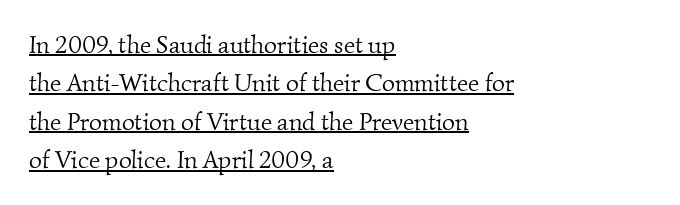
Q: Is the text bold? A: No.
Q: Is the text underlined? A: Yes.
Q: How is the paragraph aligned? A: Left-aligned.
Q: Is the spacing between letters normal or unusually wide? A: Normal.
Q: Is the spacing between lines tight, normal or loose? A: Normal.
